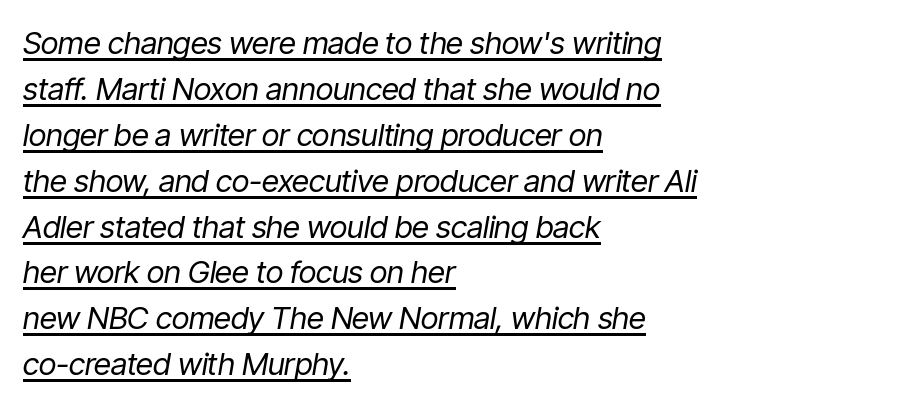
The image shows 31 px regular-weight, condensed type, italic (leaning right); set left-aligned, normal line spacing (1.48x), normal letter spacing, underlined; low stroke contrast and a medium x-height.
